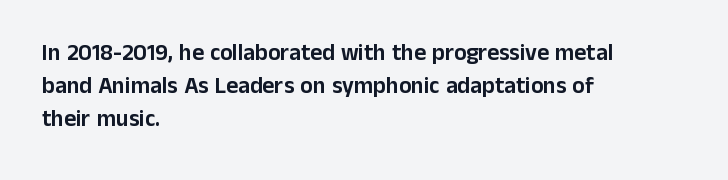
Q: Is the text italic (slanted)? A: No, it is upright.
Q: Is the text underlined? A: No.
Q: How is the paragraph aligned? A: Left-aligned.
Q: Is the spacing between letters normal or unusually wide? A: Normal.
Q: Is the spacing between lines tight, normal or loose? A: Normal.
